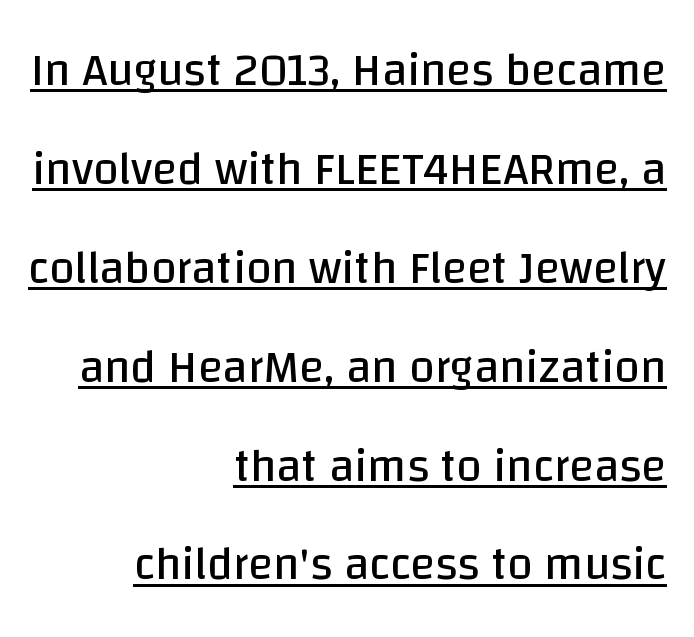
Between one letter and the next there's only the usual sliver of space. Each new line begins a long way beneath the previous one. No heavy texture on the line: the type isn't bold. Right-aligned paragraph, ragged on the left.
